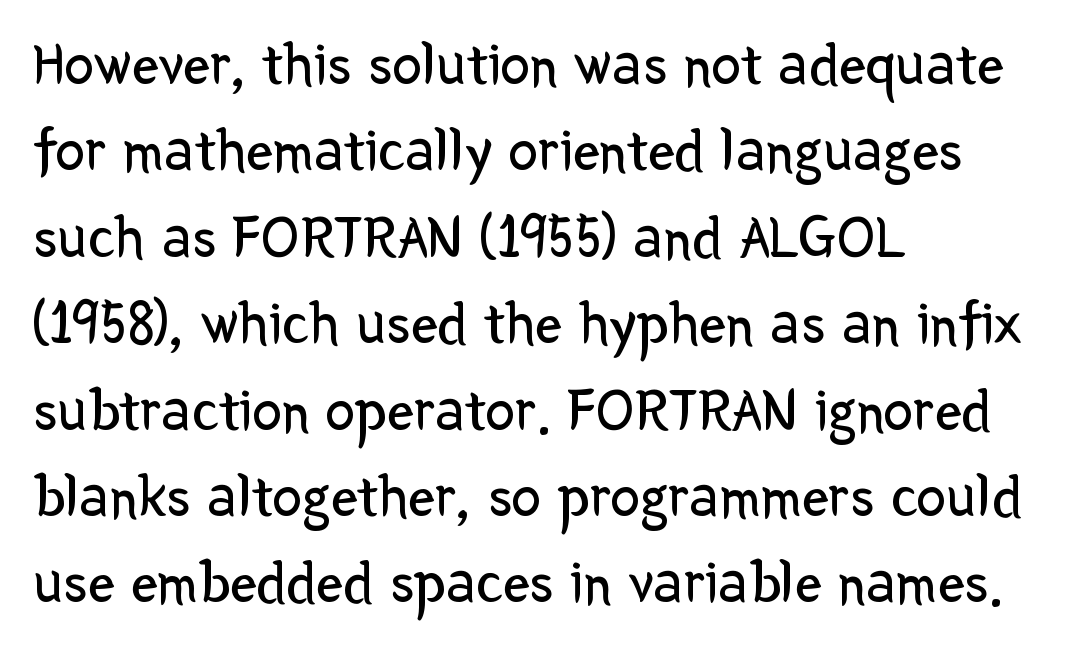
The passage shown is not bold in any degree. I'd call this a sans setting — the letters go barefoot. Notice how descenders clear the ascenders below comfortably — that's standard leading. Line starts are locked; line ends wander. The face used here is rendered with its standard letterfit.
